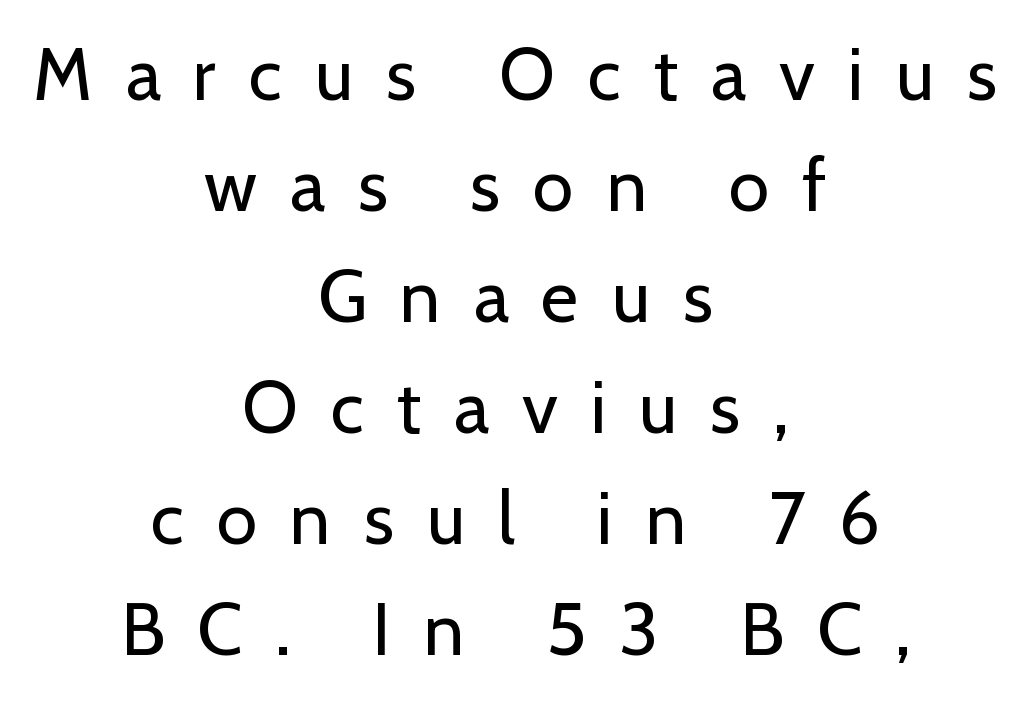
The image shows 73 px regular-weight sans-serif type, upright; set centered, normal line spacing (1.52x), unusually wide letter spacing (+0.45 em), not underlined; low stroke contrast and a medium x-height.
